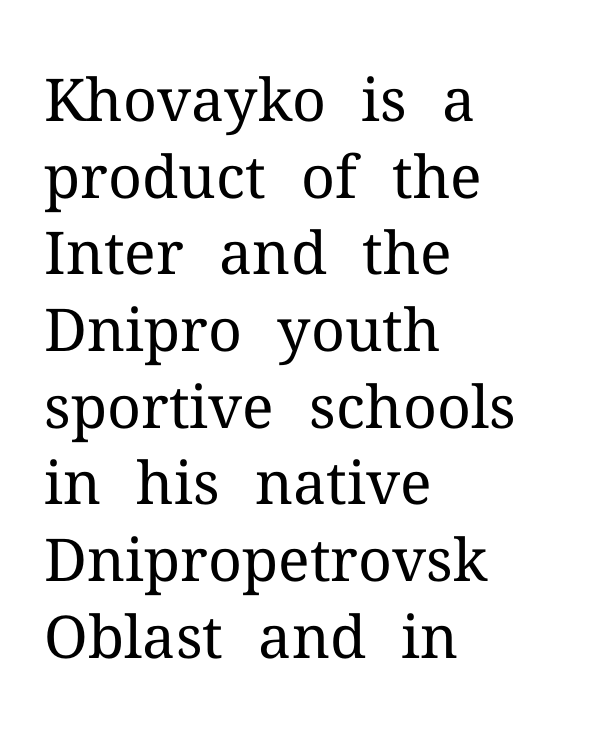
{"serif": "yes", "italic": "no", "bold": "no", "weight": "regular", "width": "normal", "stroke_contrast": "medium", "x_height": "medium", "monospaced": "no", "underline": "no", "align": "left", "line_spacing": "normal", "line_spacing_ratio": 1.3, "letter_spacing": "normal", "letter_spacing_em": 0.0, "glyph_px": 59}
